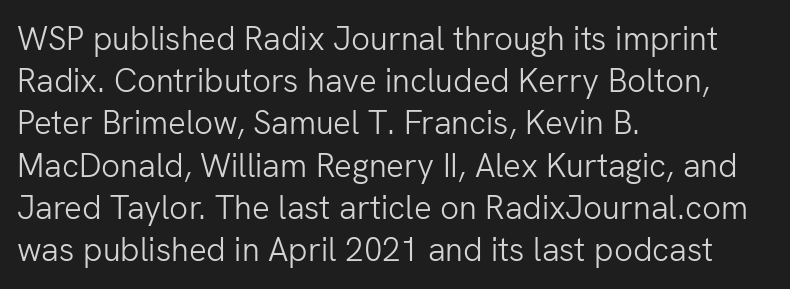
Q: Is the text bold? A: No.
Q: Is the text italic (slanted)? A: No, it is upright.
Q: Is the typeface a serif or a sans-serif typeface? A: Sans-serif.
Q: Is the text underlined? A: No.
Q: How is the paragraph aligned? A: Left-aligned.
Q: Is the spacing between letters normal or unusually wide? A: Normal.
Q: Is the spacing between lines tight, normal or loose? A: Normal.
Q: Width (condensed, normal, or wide)? A: Normal.
Q: Stroke contrast? A: Low.
Q: x-height? A: Medium.
Q: Monospaced? A: No.
